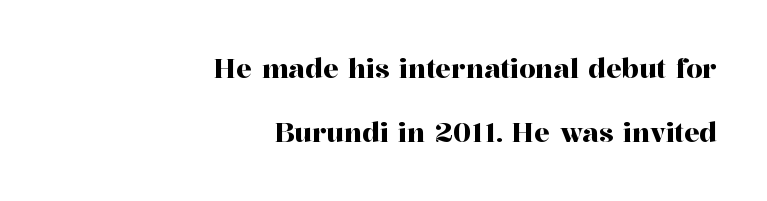
This block would shrink considerably if given ordinary leading; it's expanded now. In CSS terms this would be text-align: right. The tracking reads as untouched default to a designer's eye. Do the letters lean? They stand straight. A clean baseline with only descenders dipping below it.
